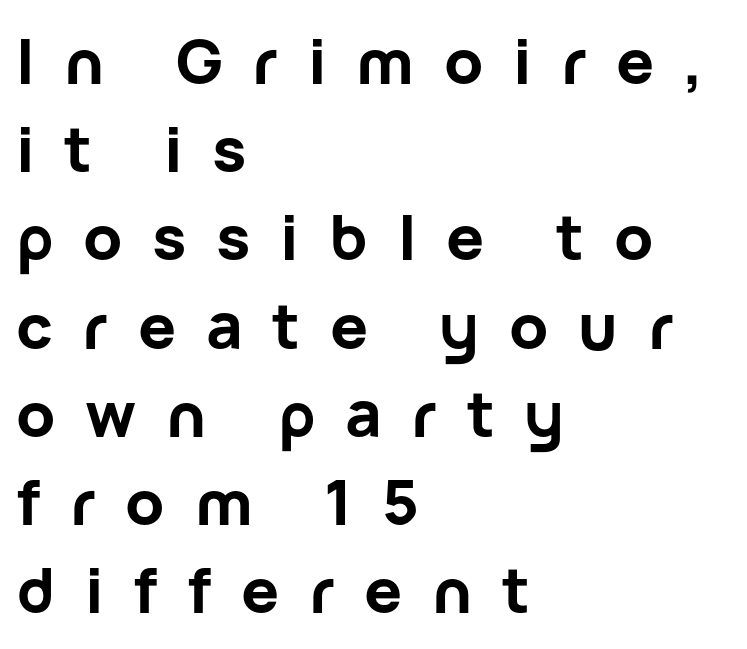
Q: Is the text bold? A: Yes.
Q: Is the text italic (slanted)? A: No, it is upright.
Q: Is the typeface a serif or a sans-serif typeface? A: Sans-serif.
Q: Is the text underlined? A: No.
Q: How is the paragraph aligned? A: Left-aligned.
Q: Is the spacing between letters normal or unusually wide? A: Unusually wide.
Q: Is the spacing between lines tight, normal or loose? A: Normal.
Q: Width (condensed, normal, or wide)? A: Normal.
Q: Stroke contrast? A: Low.
Q: x-height? A: Medium.
Q: Monospaced? A: No.
